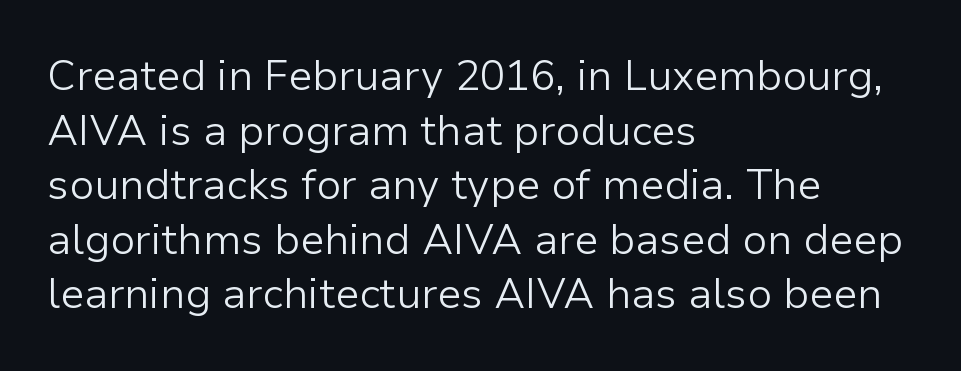
The image shows 42 px light sans-serif type, upright; set left-aligned, normal line spacing (1.3x), normal letter spacing, not underlined; low stroke contrast and a medium x-height.
